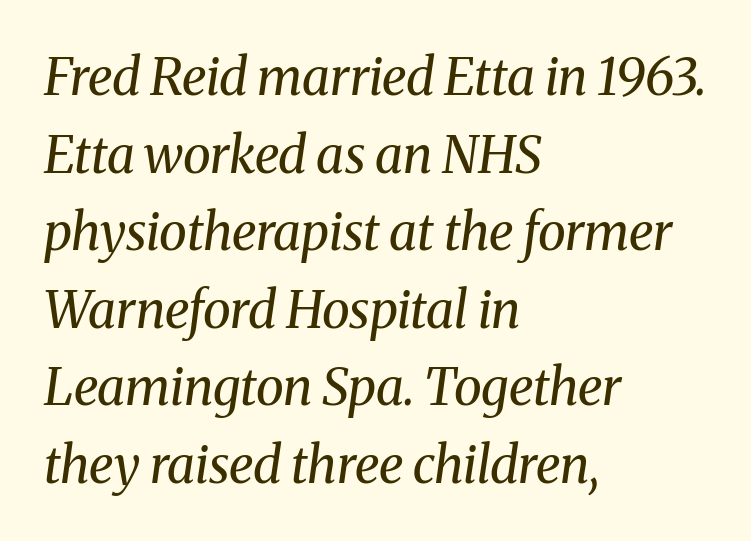
The text block is weighted toward the left margin, trailing off unevenly rightward. This rendering features lettering with no underline. Summary of weight: not heavy and not bold. Compared with typical body copy, the letter spacing here is the same.
